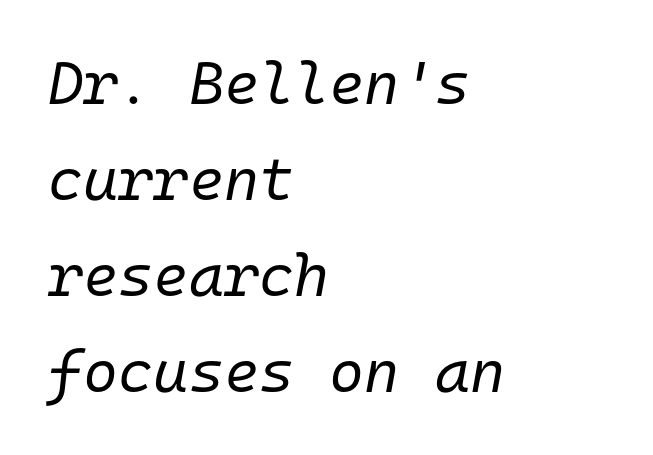
Q: Is the text bold? A: No.
Q: Is the text italic (slanted)? A: Yes, it leans right by about 10 degrees.
Q: Is the text underlined? A: No.
Q: How is the paragraph aligned? A: Left-aligned.
Q: Is the spacing between letters normal or unusually wide? A: Normal.
Q: Is the spacing between lines tight, normal or loose? A: Normal.
Q: Width (condensed, normal, or wide)? A: Normal.
Q: Stroke contrast? A: Low.
Q: x-height? A: Medium.
Q: Monospaced? A: Yes.
